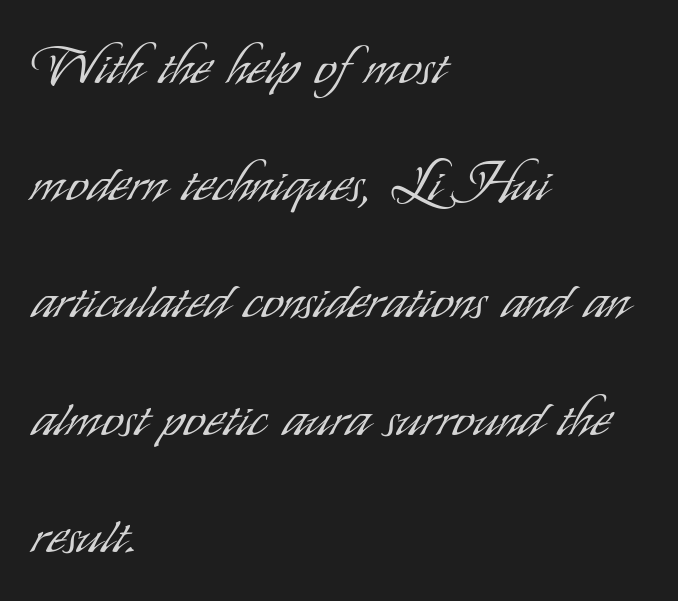
The zone under the glyphs is completely vacant. Looks like regular typesetting: each glyph gets only the width it needs. The line-height multiplier appears high, well above default.
